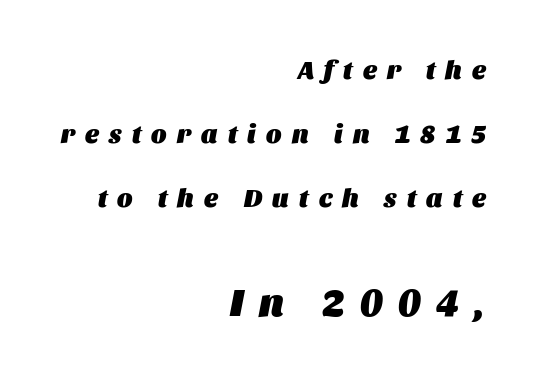
The image shows 39 px heavy type, italic (leaning right); set right-aligned, loose line spacing (2.47x), unusually wide letter spacing (+0.4 em), not underlined; the second (bottom) block is 1.5x larger; medium stroke contrast and a large x-height.
